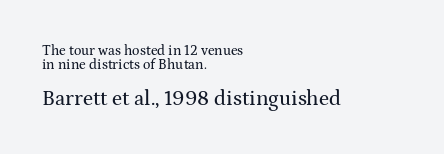
{"italic": "no", "underline": "no", "align": "left", "line_spacing": "tight", "line_spacing_ratio": 0.98, "letter_spacing": "normal", "letter_spacing_em": 0.0, "larger_block": "second", "size_ratio": 1.5, "glyph_px": 21}
